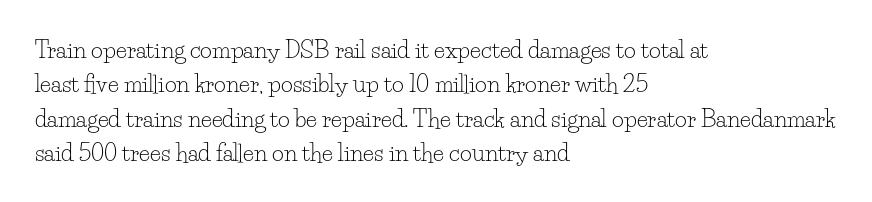
{"italic": "no", "bold": "no", "underline": "no", "align": "left", "line_spacing": "normal", "line_spacing_ratio": 1.49, "letter_spacing": "normal", "letter_spacing_em": 0.0, "glyph_px": 23}
